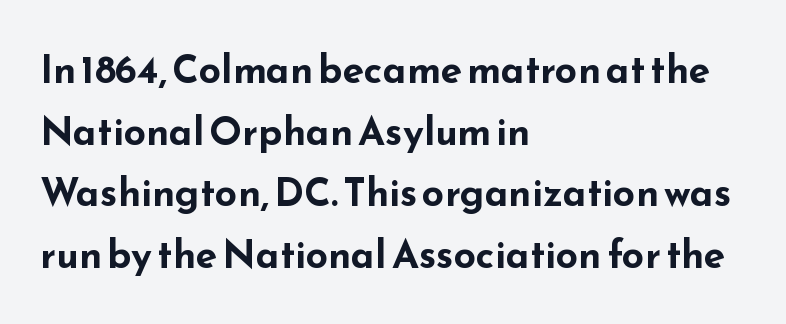
Q: Is the text bold? A: Yes.
Q: Is the text italic (slanted)? A: No, it is upright.
Q: Is the typeface a serif or a sans-serif typeface? A: Sans-serif.
Q: Is the text underlined? A: No.
Q: How is the paragraph aligned? A: Left-aligned.
Q: Is the spacing between letters normal or unusually wide? A: Normal.
Q: Is the spacing between lines tight, normal or loose? A: Normal.
Q: Width (condensed, normal, or wide)? A: Wide.
Q: Stroke contrast? A: Low.
Q: x-height? A: Small.
Q: Monospaced? A: No.
